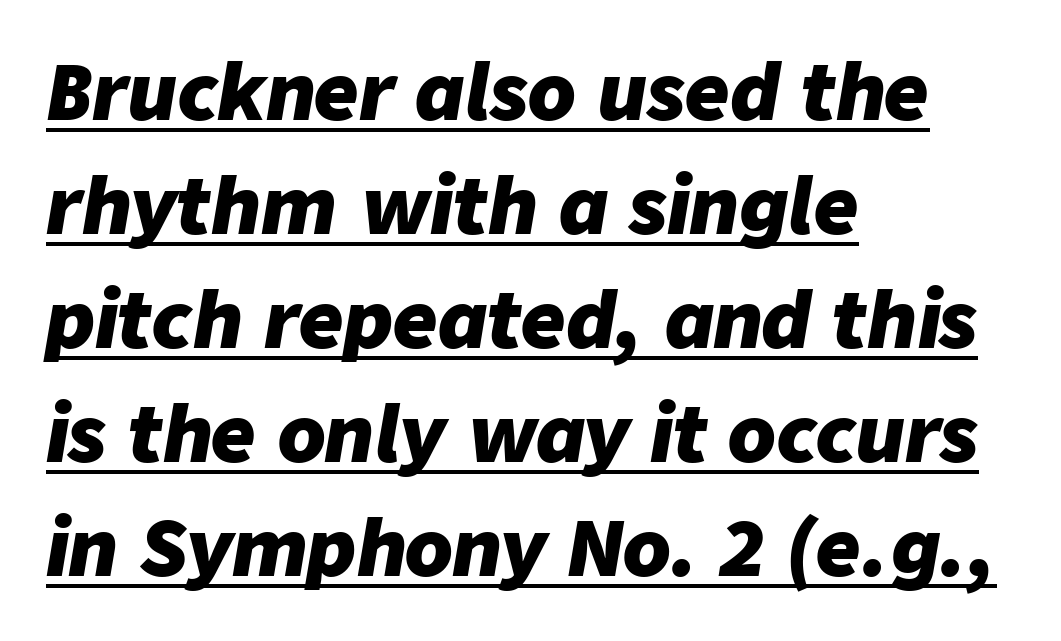
Think of a printed novel: that variable character pitch is what you see here. Set as a true bold cut, around the 700 mark. Short and long lines alike share a common starting point at left. A continuous stroke trails under the words, as in a hyperlink. Every character sits at an angle, as italics do.
